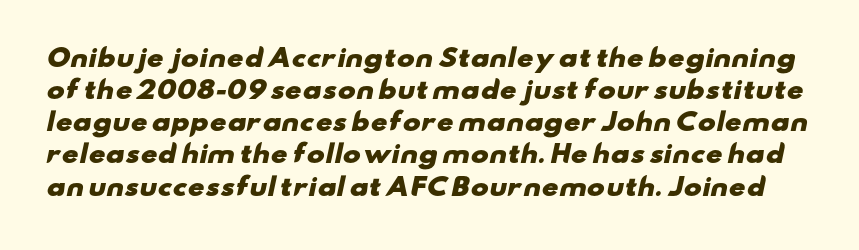
How would I describe the line gaps? Plain and ordinary. The letterforms sit shoulder to shoulder at normal distance. Decoration check: the copy has no underline. Notice how thick the strokes are: this is what a full bold looks like.
